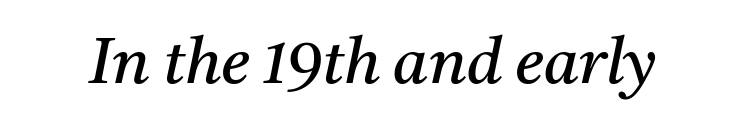
The image shows 64 px regular-weight serif type, italic (leaning right); set normal letter spacing, not underlined; medium stroke contrast and a medium x-height.
